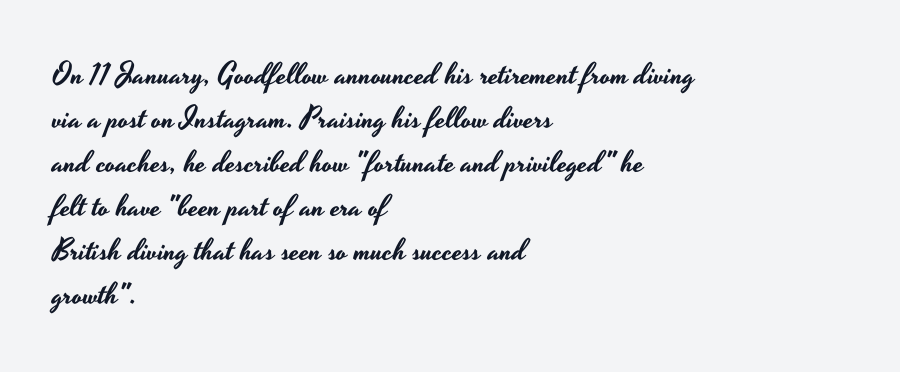
The image shows 30 px wide sans-serif type; set left-aligned, normal line spacing (1.47x), normal letter spacing, not underlined; low stroke contrast and a small x-height.
